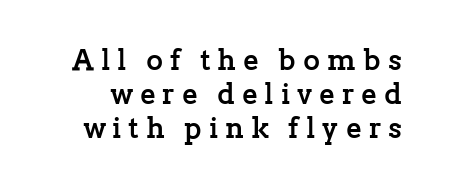
The image shows 29 px semibold serif type, upright; set line spacing 1.18x, unusually wide letter spacing (+0.24 em), not underlined; low stroke contrast and a medium x-height.
